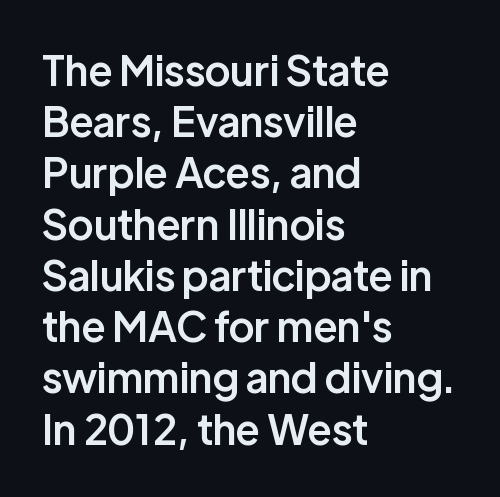
{"serif": "no", "italic": "no", "bold": "semi", "weight": "semibold", "width": "normal", "stroke_contrast": "low", "x_height": "medium", "monospaced": "no", "underline": "no", "align": "left", "line_spacing": "normal", "line_spacing_ratio": 1.25, "letter_spacing": "normal", "letter_spacing_em": 0.0, "glyph_px": 41}
